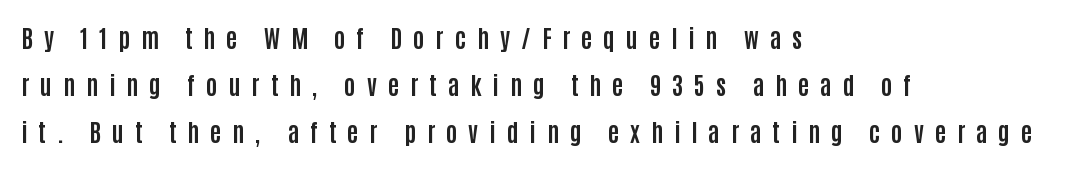
The image shows 24 px bold type, upright; set left-aligned, loose line spacing (1.96x), unusually wide letter spacing (+0.46 em), not underlined.
